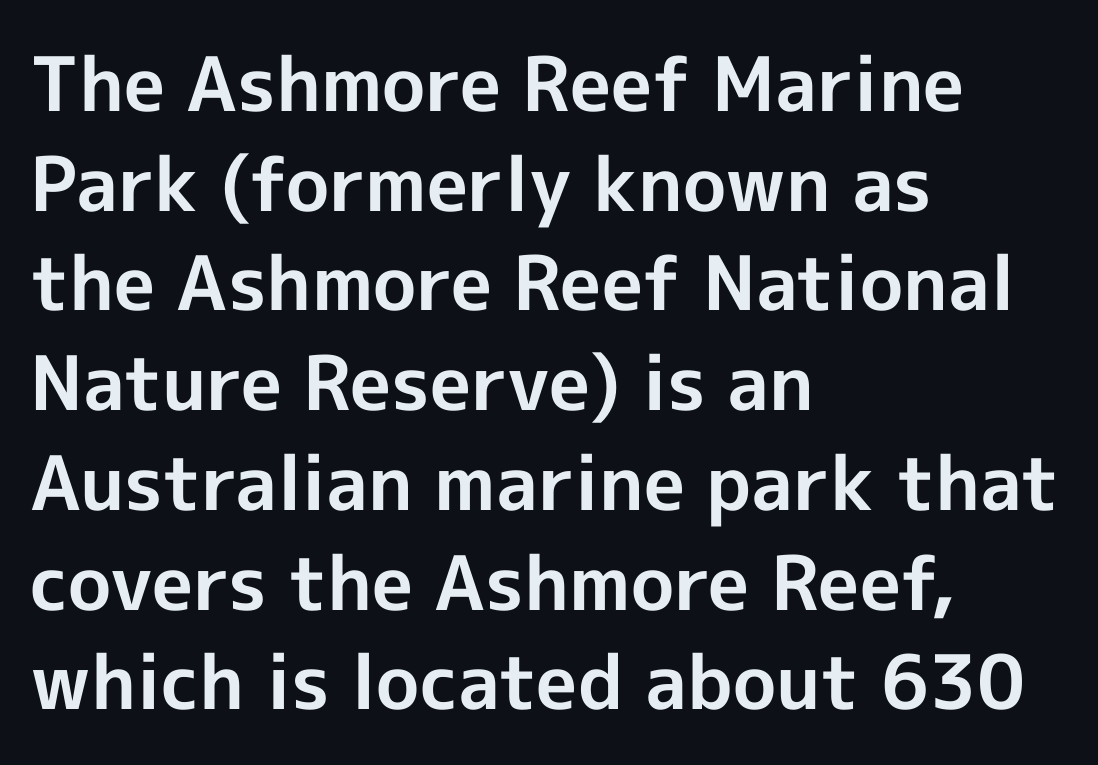
Q: Is the text bold? A: Yes.
Q: Is the text italic (slanted)? A: No, it is upright.
Q: Is the typeface a serif or a sans-serif typeface? A: Sans-serif.
Q: Is the text underlined? A: No.
Q: How is the paragraph aligned? A: Left-aligned.
Q: Is the spacing between letters normal or unusually wide? A: Normal.
Q: Is the spacing between lines tight, normal or loose? A: Normal.
Q: Width (condensed, normal, or wide)? A: Normal.
Q: x-height? A: Medium.
Q: Monospaced? A: No.
